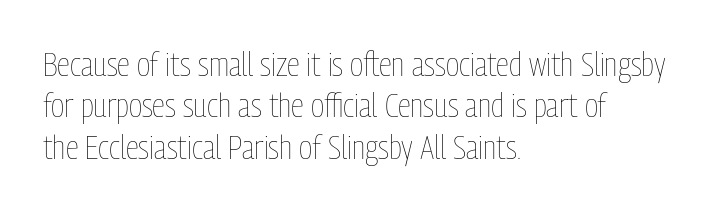
Typeset ragged right — the left edge is the straight one. The area under the type is left untouched. These glyphs show unthickened strokes, regular width or finer. This sample has the flowing, uneven cadence of proportional lettering. These lines were composed using upright roman letters.
